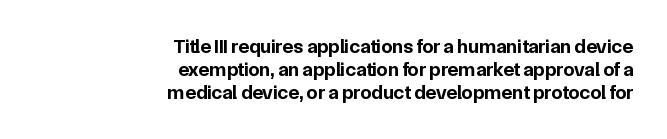
The letters are bold, with thick, heavy strokes. Posture: upright roman. These lines are set flush right with a ragged left edge. Look at the tracking — it's just the regular setting, nothing added.
